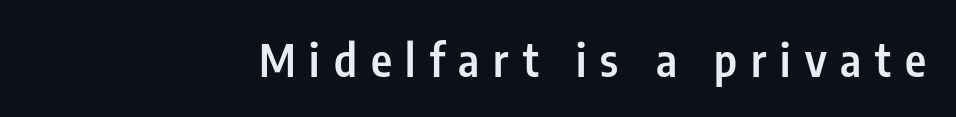
{"serif": "no", "italic": "no", "bold": "semi", "weight": "semibold", "width": "condensed", "stroke_contrast": "low", "x_height": "medium", "monospaced": "no", "underline": "no", "align": "right", "letter_spacing": "wide", "letter_spacing_em": 0.31, "glyph_px": 45}
